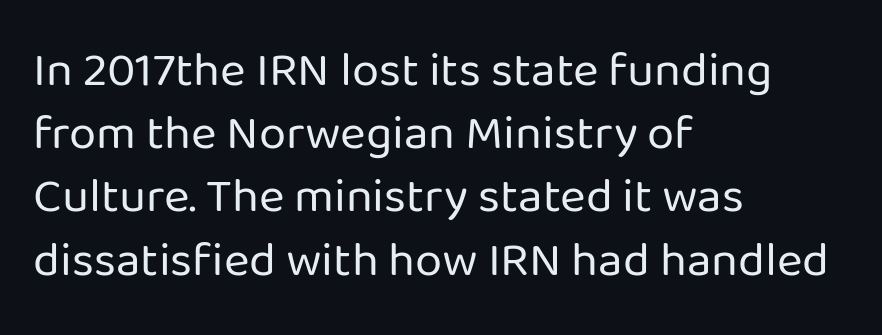
The image shows 49 px regular-weight sans-serif type, upright; set left-aligned, normal line spacing (1.29x), normal letter spacing, not underlined; low stroke contrast and a medium x-height.
